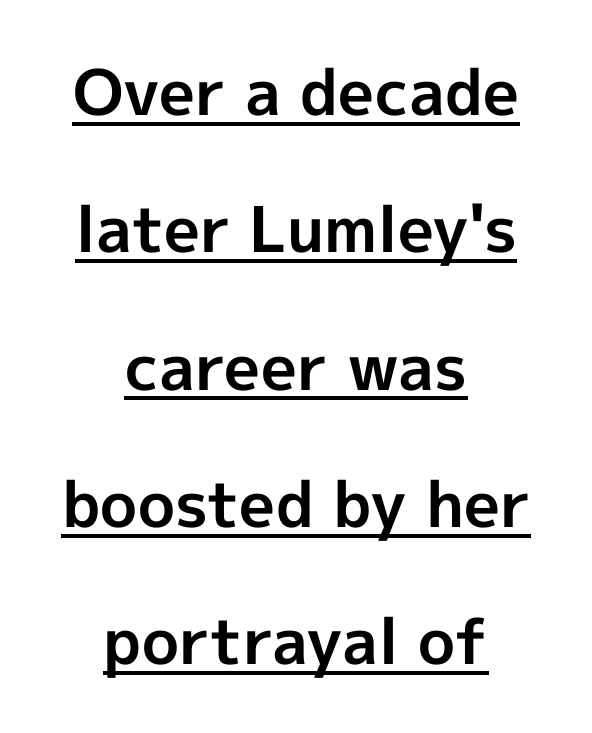
Serifs: no, the terminals of the letterforms are clean. The font's upright variant was chosen for this text. Typeset on center — no edge is straight. The passage shown is typed in a proportional face where columns would drift. This is heavy type, rendered in bold. Words appear dense and cohesive because spacing is normal.
